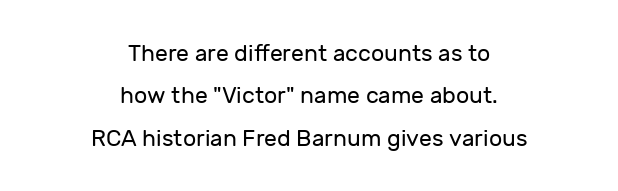
The image shows 23 px text type, upright; set centered, line spacing 1.84x, normal letter spacing, not underlined.
